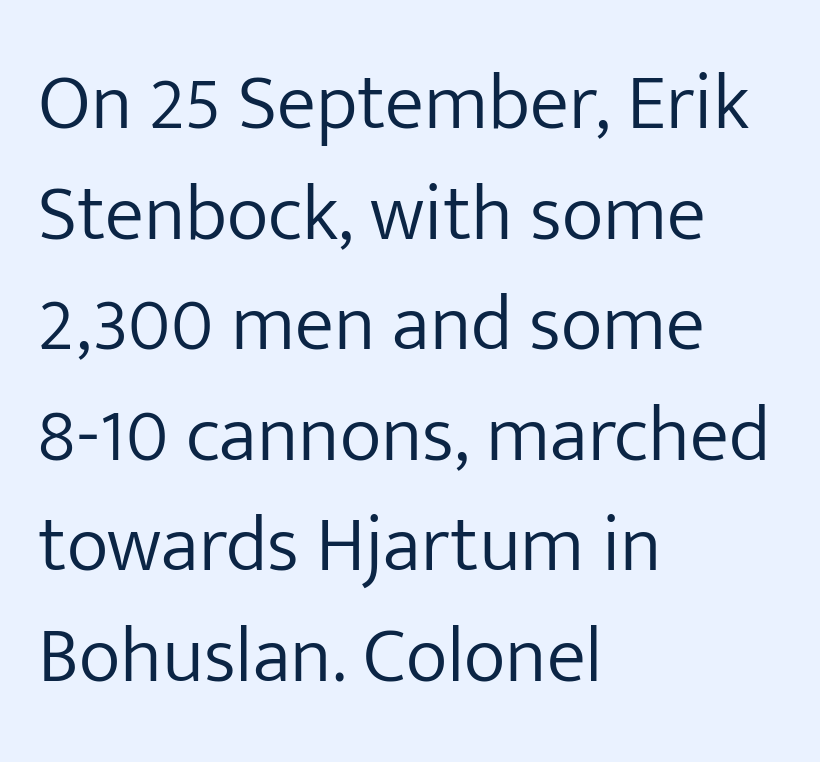
Q: Is the text bold? A: No.
Q: Is the text italic (slanted)? A: No, it is upright.
Q: Is the typeface a serif or a sans-serif typeface? A: Sans-serif.
Q: Is the text underlined? A: No.
Q: How is the paragraph aligned? A: Left-aligned.
Q: Is the spacing between letters normal or unusually wide? A: Normal.
Q: Is the spacing between lines tight, normal or loose? A: Normal.
Q: Width (condensed, normal, or wide)? A: Normal.
Q: Stroke contrast? A: Low.
Q: x-height? A: Medium.
Q: Monospaced? A: No.
